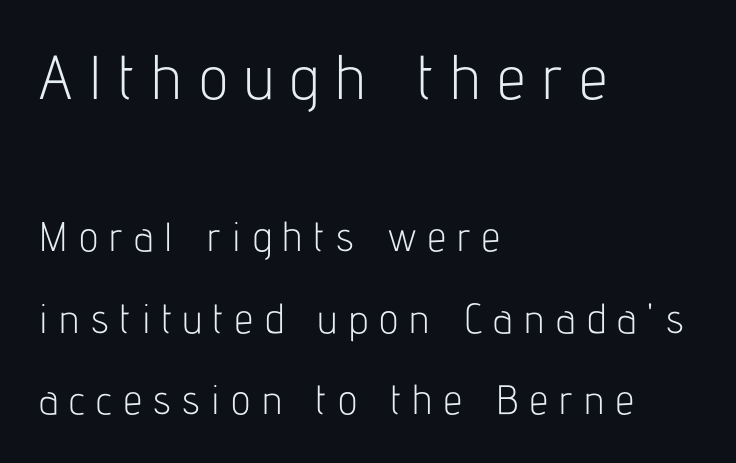
Q: Is the text bold? A: No.
Q: Is the text italic (slanted)? A: No, it is upright.
Q: Is the typeface a serif or a sans-serif typeface? A: Sans-serif.
Q: Is the text underlined? A: No.
Q: How is the paragraph aligned? A: Left-aligned.
Q: Is the spacing between letters normal or unusually wide? A: Unusually wide.
Q: Is the spacing between lines tight, normal or loose? A: Loose.
Q: Which block of text is set in a larger size, the first (top) or the second (bottom)? A: The first (top) one.
Q: Width (condensed, normal, or wide)? A: Condensed.
Q: Stroke contrast? A: Low.
Q: x-height? A: Medium.
Q: Monospaced? A: No.
